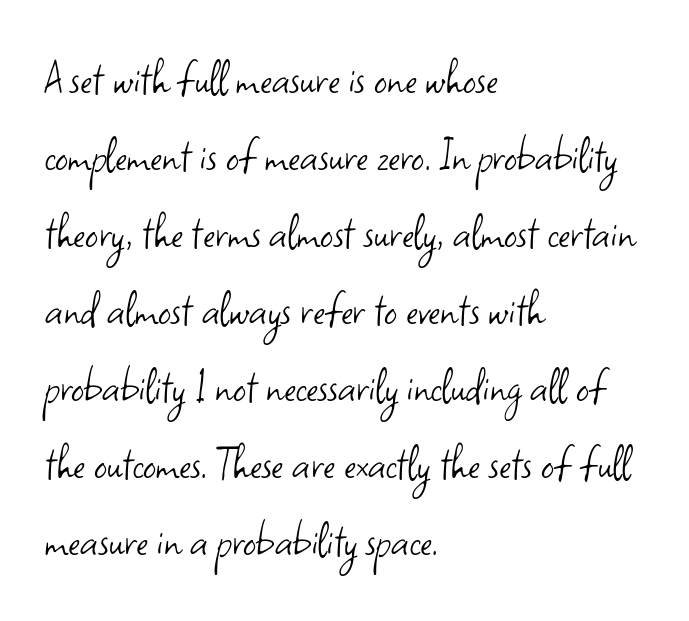
The image shows 51 px light sans-serif type; set left-aligned, normal line spacing (1.51x), normal letter spacing, not underlined; low stroke contrast and a small x-height.
